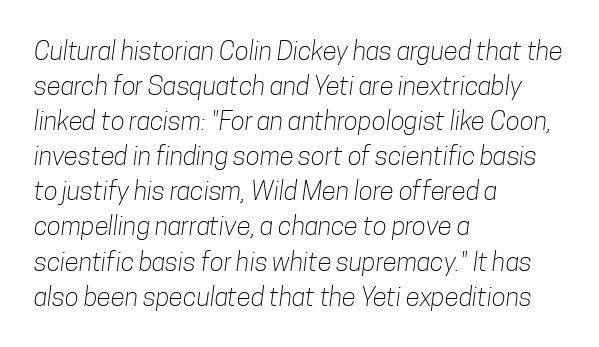
{"bold": "no", "underline": "no", "align": "left", "line_spacing": "normal", "line_spacing_ratio": 1.35, "letter_spacing": "normal", "letter_spacing_em": 0.0, "glyph_px": 26}
